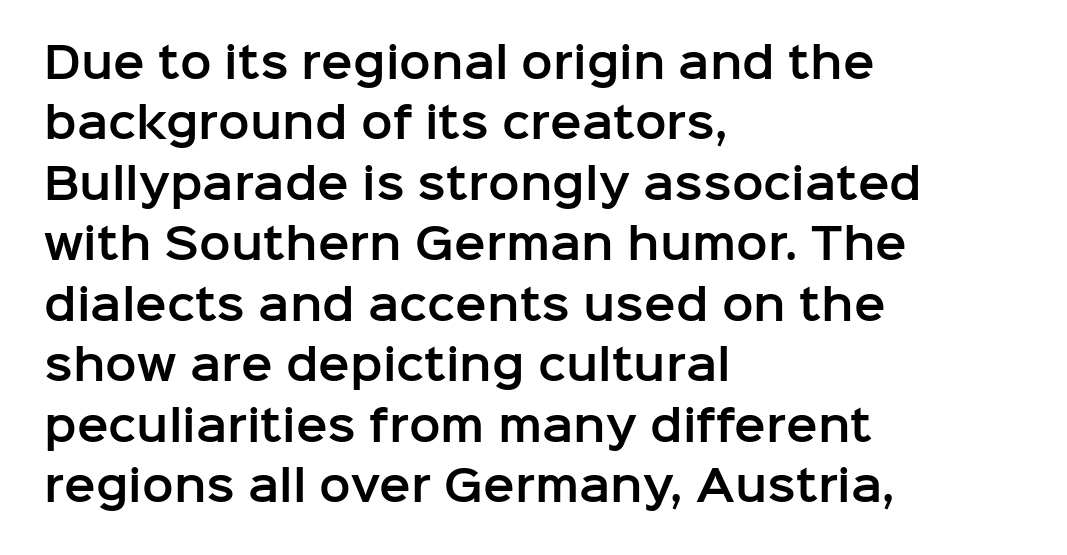
The image shows 42 px sans-serif type, upright; set left-aligned, normal line spacing (1.44x), normal letter spacing, not underlined; low stroke contrast and a medium x-height.
